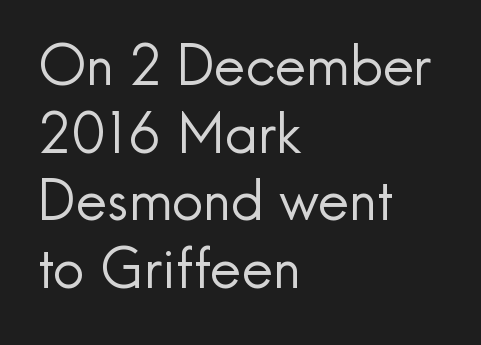
{"serif": "no", "italic": "no", "bold": "no", "weight": "regular", "width": "normal", "x_height": "small", "monospaced": "no", "underline": "no", "align": "left", "line_spacing_ratio": 1.23, "letter_spacing": "normal", "letter_spacing_em": 0.0, "glyph_px": 55}
